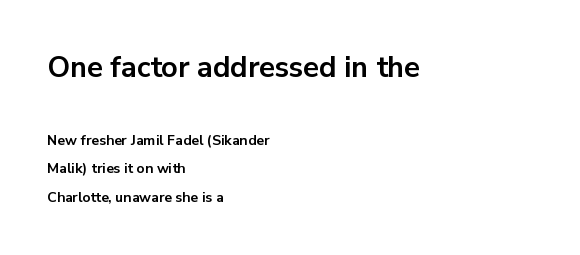
The image shows 29 px bold sans-serif type, upright; set left-aligned, loose line spacing (2.05x), normal letter spacing, not underlined; the first (top) block is 2.07x larger; low stroke contrast and a medium x-height.
